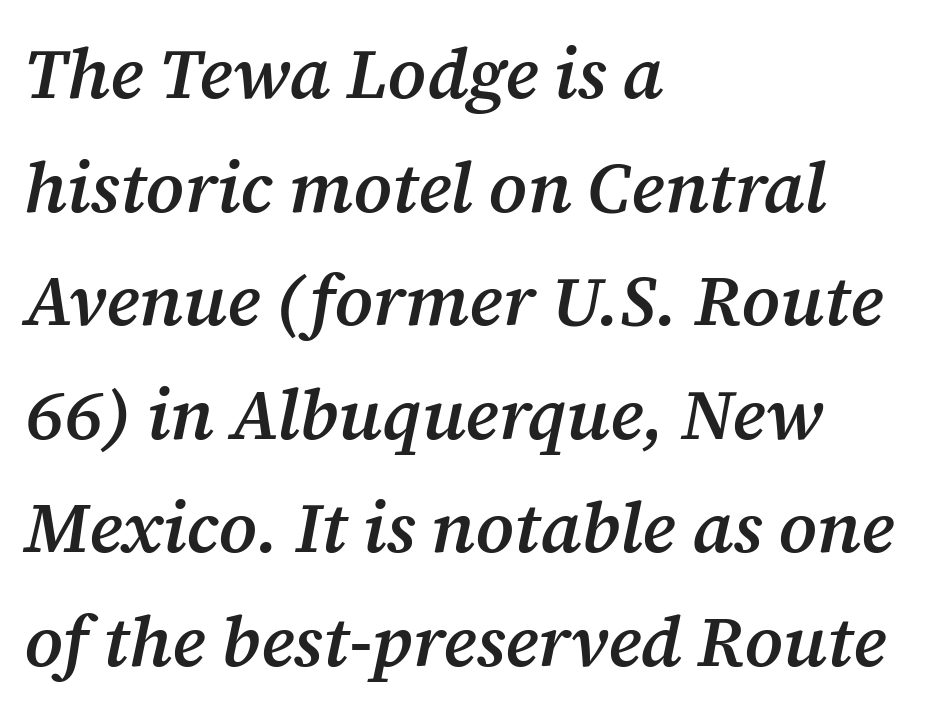
The image shows 71 px semibold serif type, italic (leaning right); set left-aligned, normal line spacing (1.6x), normal letter spacing, not underlined; medium stroke contrast and a medium x-height.
